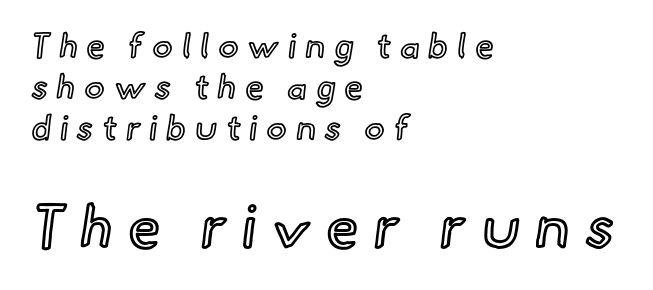
{"width": "normal", "x_height": "small", "monospaced": "no", "underline": "no", "align": "left", "line_spacing_ratio": 1.2, "letter_spacing": "wide", "letter_spacing_em": 0.26, "larger_block": "second", "size_ratio": 1.74, "glyph_px": 59}
